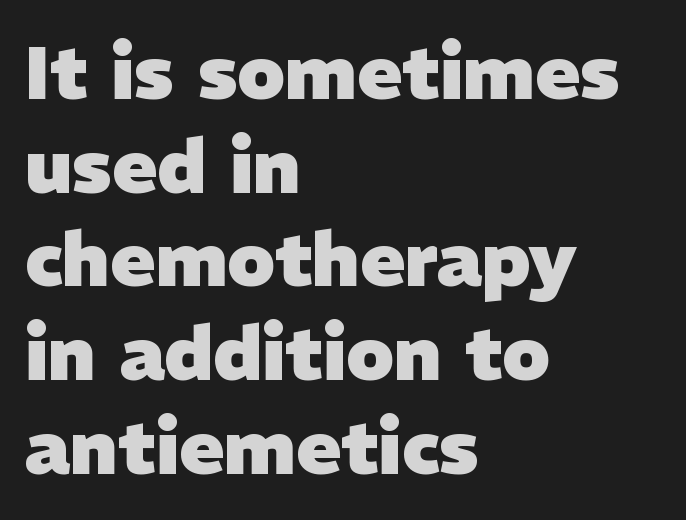
Q: Is the text bold? A: Yes.
Q: Is the typeface a serif or a sans-serif typeface? A: Sans-serif.
Q: Is the text underlined? A: No.
Q: How is the paragraph aligned? A: Left-aligned.
Q: Is the spacing between letters normal or unusually wide? A: Normal.
Q: Is the spacing between lines tight, normal or loose? A: Normal.
Q: Width (condensed, normal, or wide)? A: Normal.
Q: Stroke contrast? A: Low.
Q: x-height? A: Medium.
Q: Monospaced? A: No.
